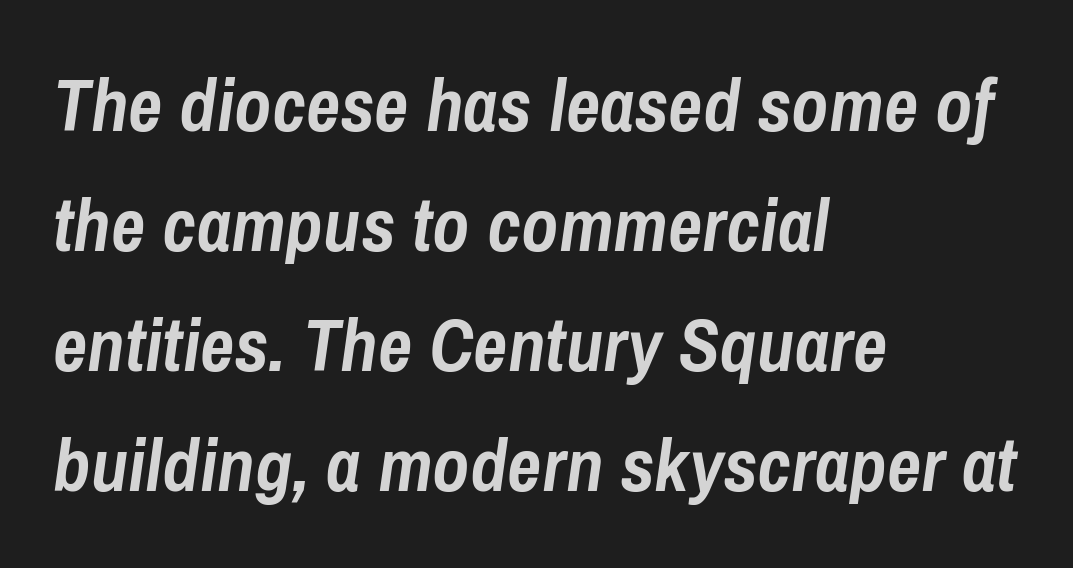
The image shows 75 px semibold, condensed type, italic (leaning right); set left-aligned, normal line spacing (1.6x), normal letter spacing, not underlined; low stroke contrast and a medium x-height.
